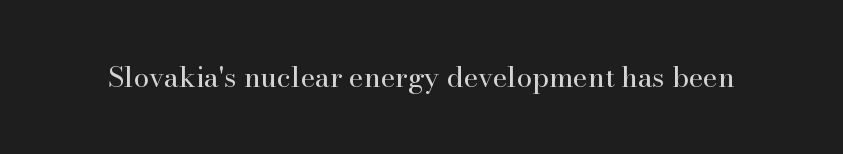
Q: Is the text bold? A: No.
Q: Is the text italic (slanted)? A: No, it is upright.
Q: Is the typeface a serif or a sans-serif typeface? A: Serif.
Q: Is the text underlined? A: No.
Q: Is the spacing between letters normal or unusually wide? A: Normal.
Q: Width (condensed, normal, or wide)? A: Normal.
Q: Stroke contrast? A: High.
Q: x-height? A: Small.
Q: Monospaced? A: No.
